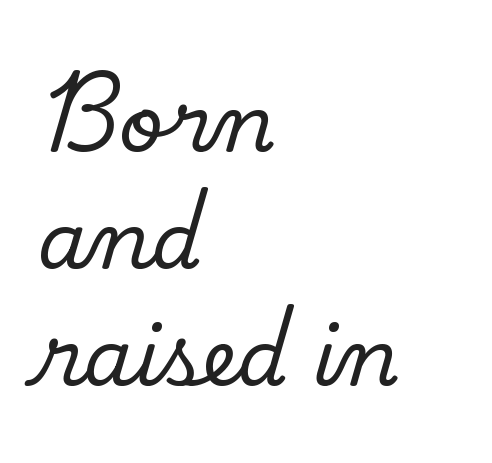
The image shows 79 px serif type; set left-aligned, normal line spacing (1.48x), normal letter spacing, not underlined; low stroke contrast and a small x-height.
